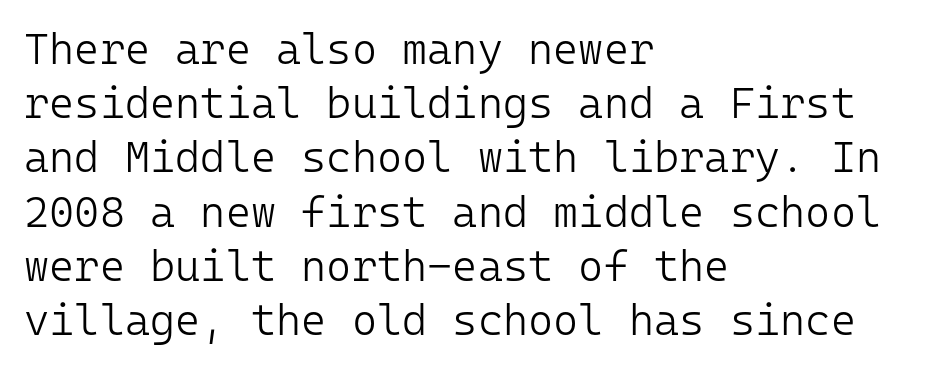
The image shows 43 px light sans-serif type, upright, monospaced; set left-aligned, normal line spacing (1.26x), normal letter spacing, not underlined; low stroke contrast and a medium x-height.
